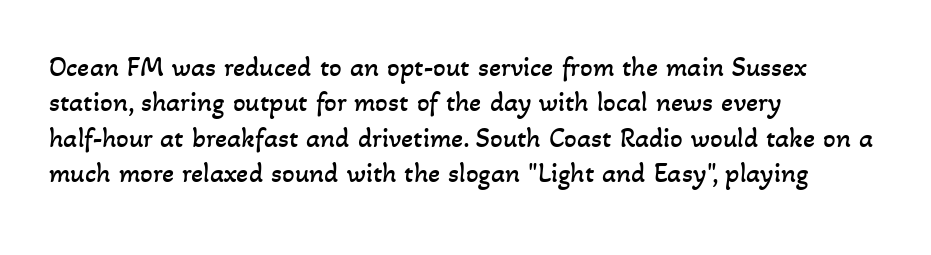
The lines are quadded left. The weight would be labelled regular, book, light, or lighter still. The designer left line spacing at the default. Words appear dense and cohesive because spacing is normal. This sample has the flowing, uneven cadence of proportional lettering.
